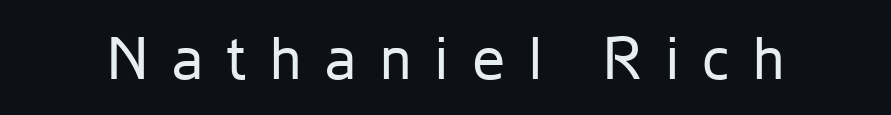
Stems here are at most as thick as an everyday book face. The lettering stays uniformly vertical, giving the passage a roman look. Each row of text sits above clean, open space. Honestly, the letter spacing is so wide it's the main thing you notice. The glyphs in this specimen are sans serif. Spacing verdict: proportional, widths tailored to each character.
